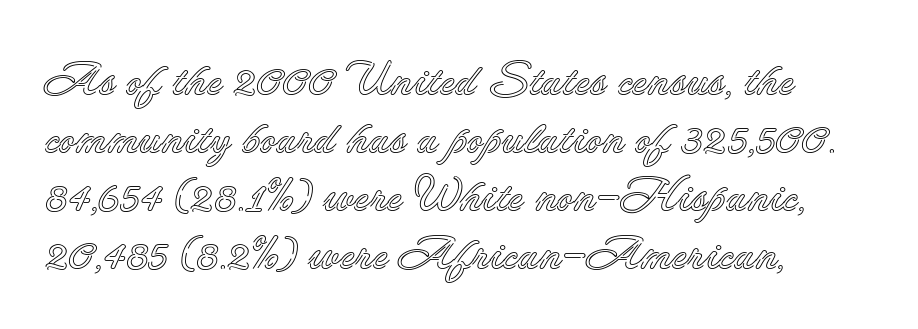
The image shows 46 px text type; set left-aligned, normal line spacing (1.26x), normal letter spacing, not underlined; a small x-height.
